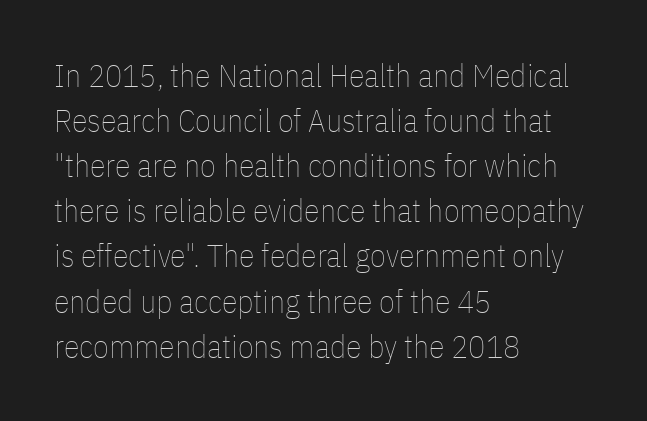
The image shows 32 px thin, condensed type, upright; set left-aligned, normal line spacing (1.41x), normal letter spacing, not underlined; low stroke contrast and a medium x-height.
